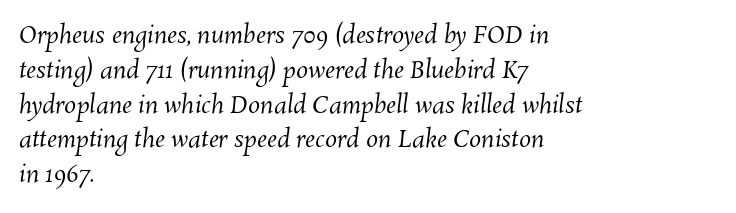
The rendering uses a moderate line-height, typical for paragraphs. These lines stack with their left ends in a neat column. Letter spacing: default. The cut favours lightness, reaching ordinary text weight at its darkest. Letters rest on an invisible, unmarked baseline.
